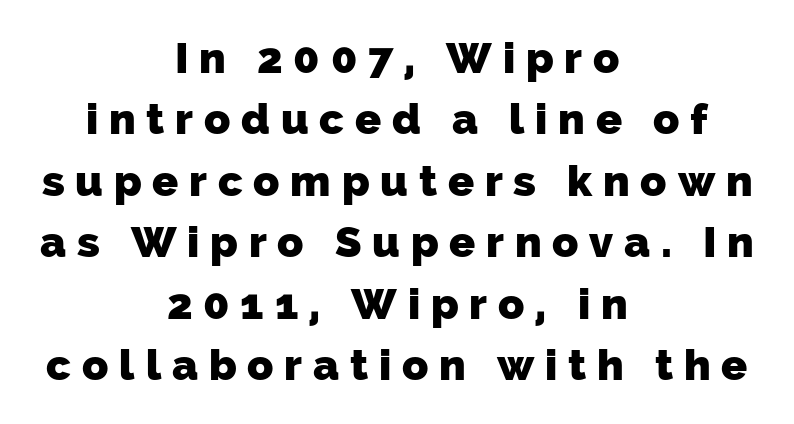
The image shows 43 px heavy sans-serif type; set centered, normal line spacing (1.43x), unusually wide letter spacing (+0.25 em), not underlined; low stroke contrast and a medium x-height.
